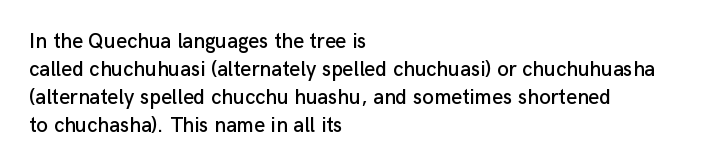
{"italic": "no", "underline": "no", "align": "left", "line_spacing": "normal", "line_spacing_ratio": 1.33, "letter_spacing": "normal", "letter_spacing_em": 0.0, "glyph_px": 21}
